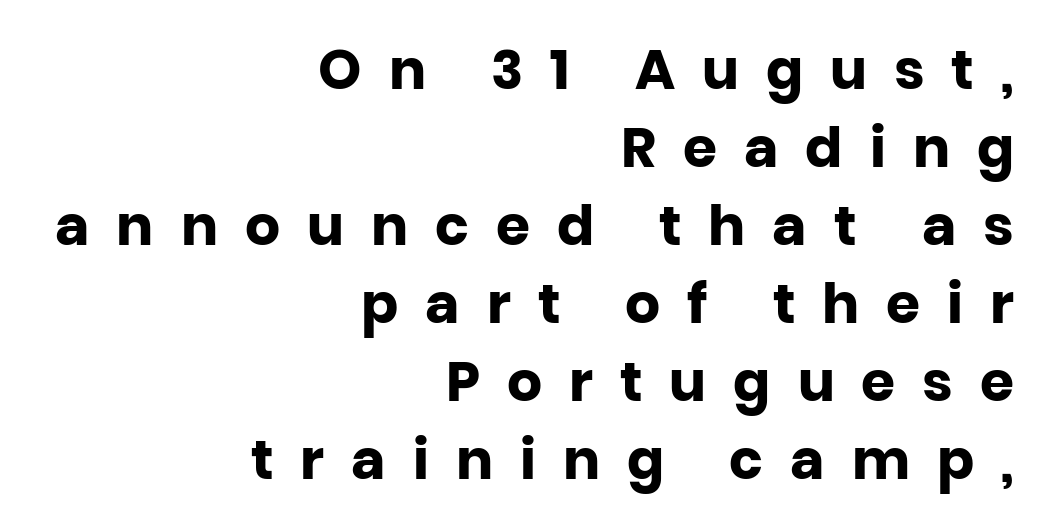
Q: Is the text bold? A: Yes.
Q: Is the text italic (slanted)? A: No, it is upright.
Q: Is the typeface a serif or a sans-serif typeface? A: Sans-serif.
Q: Is the text underlined? A: No.
Q: How is the paragraph aligned? A: Right-aligned.
Q: Is the spacing between letters normal or unusually wide? A: Unusually wide.
Q: Is the spacing between lines tight, normal or loose? A: Normal.
Q: Width (condensed, normal, or wide)? A: Normal.
Q: Stroke contrast? A: Low.
Q: x-height? A: Large.
Q: Monospaced? A: No.
